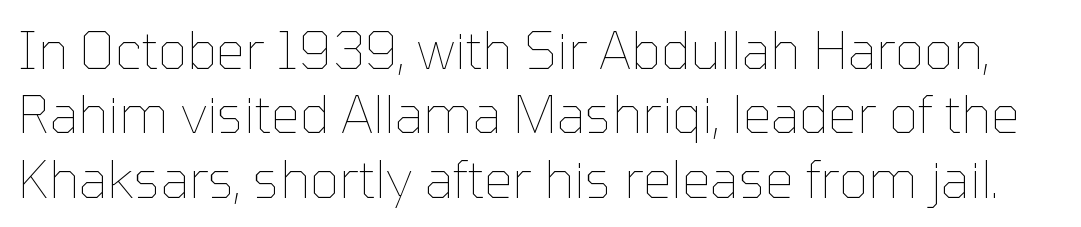
Q: Is the text bold? A: No.
Q: Is the text italic (slanted)? A: No, it is upright.
Q: Is the text underlined? A: No.
Q: Is the spacing between letters normal or unusually wide? A: Normal.
Q: Is the spacing between lines tight, normal or loose? A: Normal.
Q: Width (condensed, normal, or wide)? A: Normal.
Q: Stroke contrast? A: Low.
Q: x-height? A: Medium.
Q: Monospaced? A: No.
